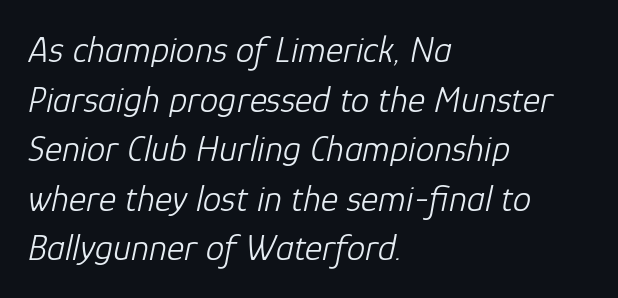
Q: Is the text bold? A: No.
Q: Is the text italic (slanted)? A: Yes, it leans right by about 12 degrees.
Q: Is the text underlined? A: No.
Q: How is the paragraph aligned? A: Left-aligned.
Q: Is the spacing between letters normal or unusually wide? A: Normal.
Q: Is the spacing between lines tight, normal or loose? A: Normal.
Q: Width (condensed, normal, or wide)? A: Normal.
Q: Stroke contrast? A: Low.
Q: x-height? A: Medium.
Q: Monospaced? A: No.
